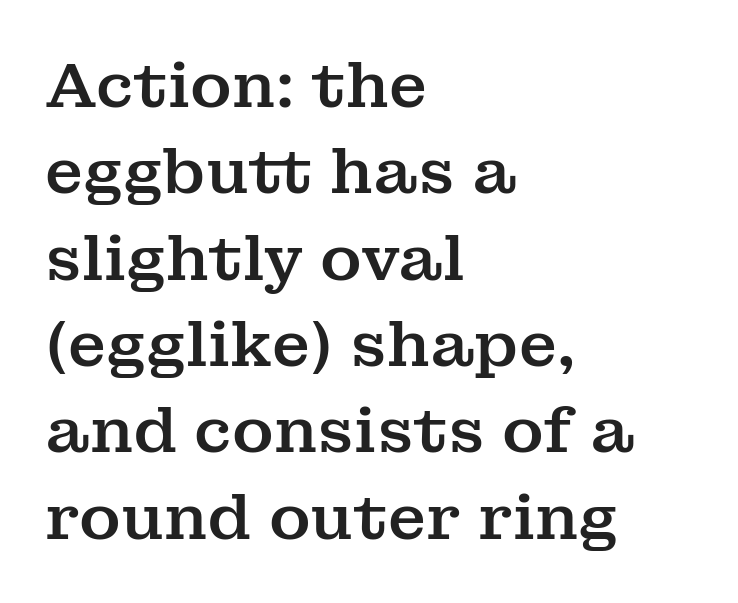
Q: Is the text italic (slanted)? A: No, it is upright.
Q: Is the typeface a serif or a sans-serif typeface? A: Serif.
Q: Is the text underlined? A: No.
Q: How is the paragraph aligned? A: Left-aligned.
Q: Is the spacing between letters normal or unusually wide? A: Normal.
Q: Is the spacing between lines tight, normal or loose? A: Normal.
Q: Width (condensed, normal, or wide)? A: Normal.
Q: Stroke contrast? A: Medium.
Q: x-height? A: Medium.
Q: Monospaced? A: No.
